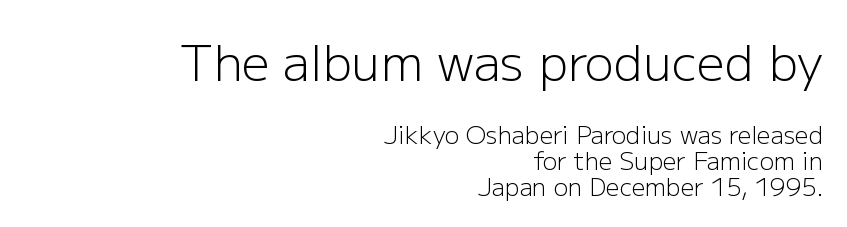
{"serif": "no", "italic": "no", "bold": "no", "weight": "light", "width": "normal", "stroke_contrast": "low", "x_height": "medium", "monospaced": "no", "underline": "no", "align": "right", "line_spacing": "tight", "line_spacing_ratio": 1.08, "letter_spacing": "normal", "letter_spacing_em": 0.0, "larger_block": "first", "size_ratio": 2.04, "glyph_px": 49}
